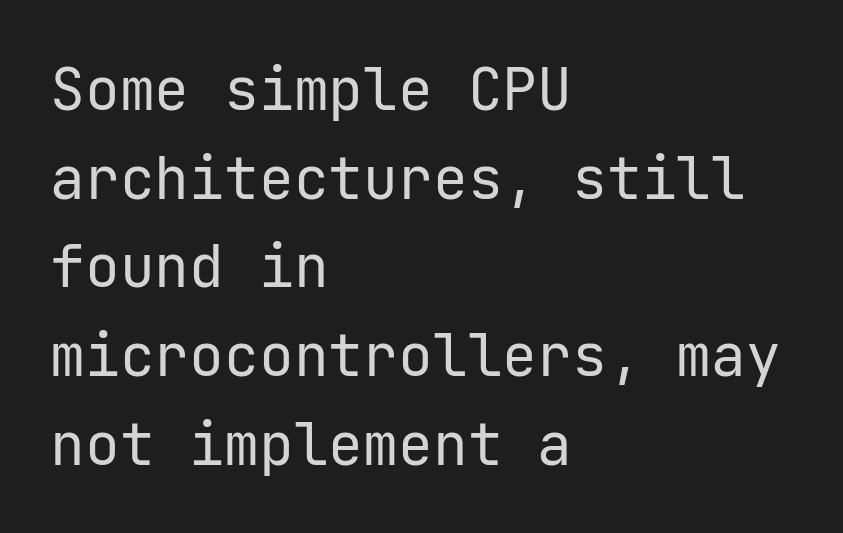
Between one letter and the next there's only the usual sliver of space. This sample is left-justified, so line endings fall wherever the words run out. Ascenders rise straight up at ninety degrees. The passage shown is typeset with a sans-serif family. A clean baseline with only descenders dipping below it. The block of text has a typical density, with ordinary space between rows.
